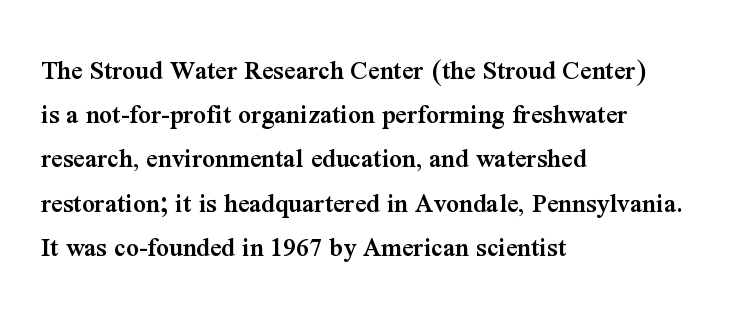
The image shows 28 px semibold serif type, upright; set left-aligned, normal line spacing (1.58x), normal letter spacing, not underlined; medium stroke contrast and a medium x-height.
